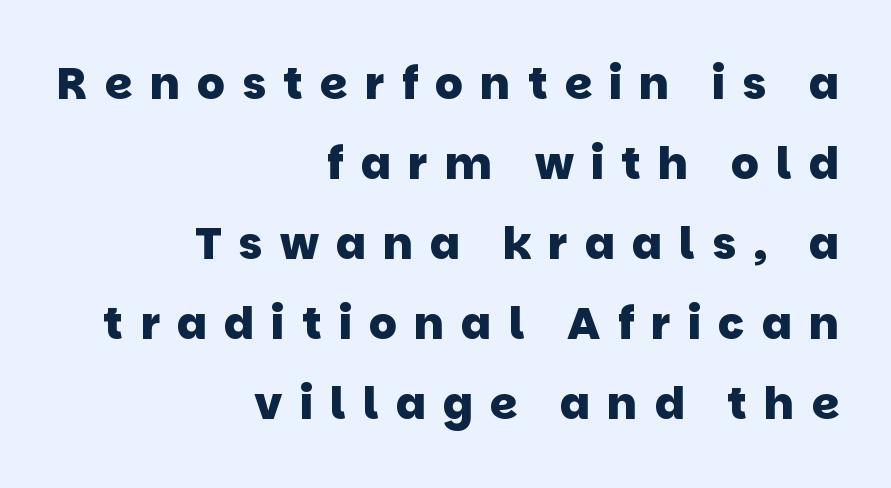
Q: Is the text bold? A: Yes.
Q: Is the typeface a serif or a sans-serif typeface? A: Sans-serif.
Q: Is the text underlined? A: No.
Q: How is the paragraph aligned? A: Right-aligned.
Q: Is the spacing between letters normal or unusually wide? A: Unusually wide.
Q: Width (condensed, normal, or wide)? A: Normal.
Q: Stroke contrast? A: Low.
Q: x-height? A: Large.
Q: Monospaced? A: No.
